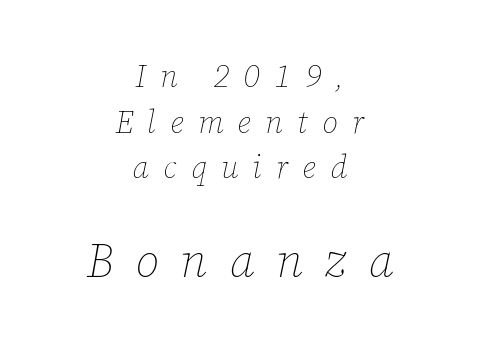
{"italic": "yes", "lean": "right", "slant_degrees": 12, "bold": "no", "weight": "thin", "width": "normal", "stroke_contrast": "low", "x_height": "medium", "monospaced": "no", "underline": "no", "align": "center", "line_spacing": "normal", "line_spacing_ratio": 1.47, "letter_spacing": "wide", "letter_spacing_em": 0.46, "larger_block": "second", "size_ratio": 1.52, "glyph_px": 47}
